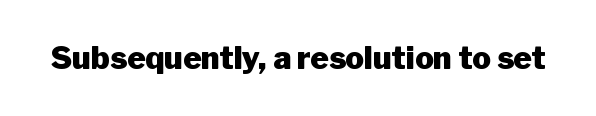
Think of a printed novel: that variable character pitch is what you see here. A roman cut, with each character standing at attention. The designer went with a sans here, leaving each stem footless. Anything drawn beneath the words? Only blank space. Characters follow at the spacing the type designer built in. The passage shown is emphatically bold.
